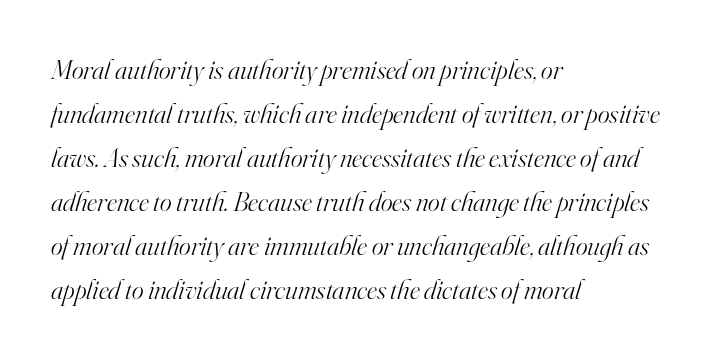
The image shows 28 px light serif type, italic (leaning right); set left-aligned, normal line spacing (1.57x), normal letter spacing, not underlined; high stroke contrast and a small x-height.
